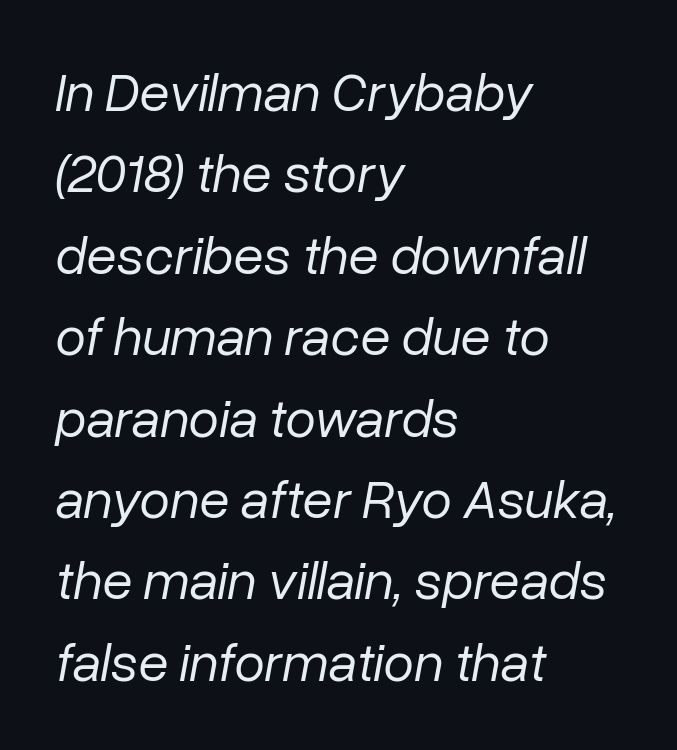
The image shows 55 px regular-weight type, italic (leaning right); set left-aligned, normal line spacing (1.48x), normal letter spacing, not underlined; low stroke contrast and a medium x-height.
